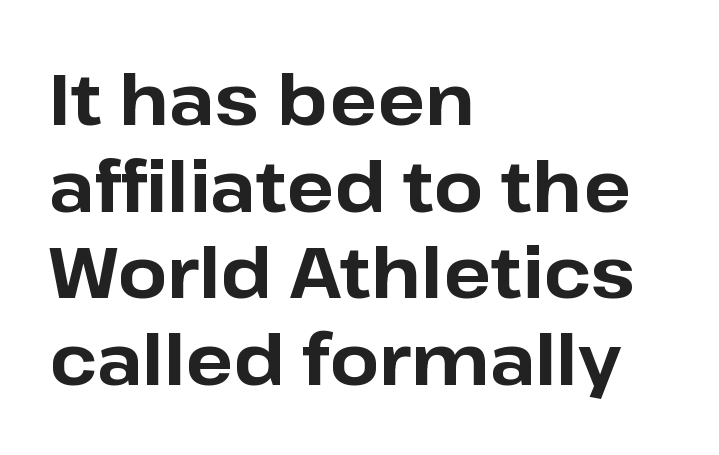
The image shows 71 px bold sans-serif type, upright; set left-aligned, line spacing 1.22x, normal letter spacing, not underlined; low stroke contrast and a medium x-height.
